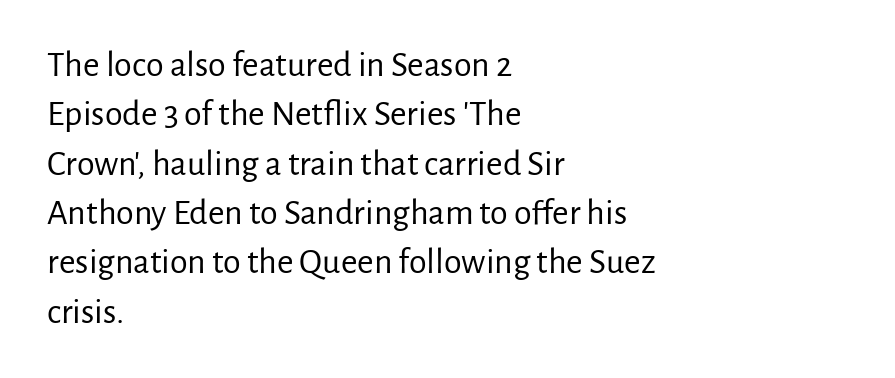
The image shows 36 px regular-weight sans-serif type, upright; set left-aligned, normal line spacing (1.37x), normal letter spacing, not underlined; low stroke contrast and a medium x-height.
